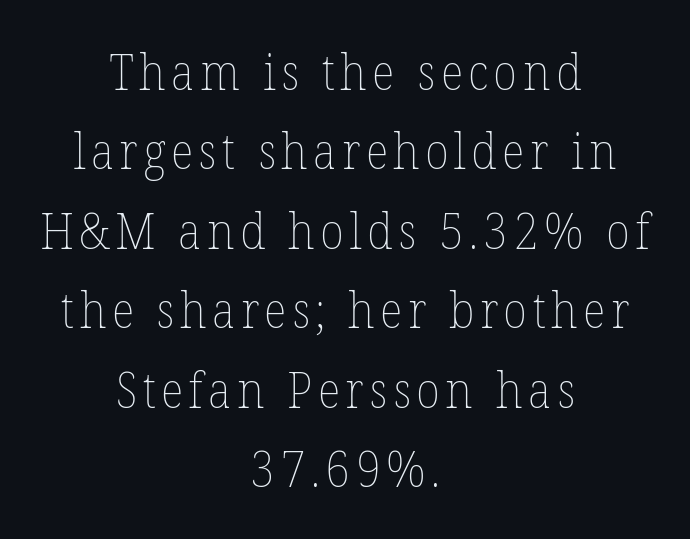
The image shows 49 px thin type, upright; set centered, normal line spacing (1.62x), not underlined; low stroke contrast and a medium x-height.
